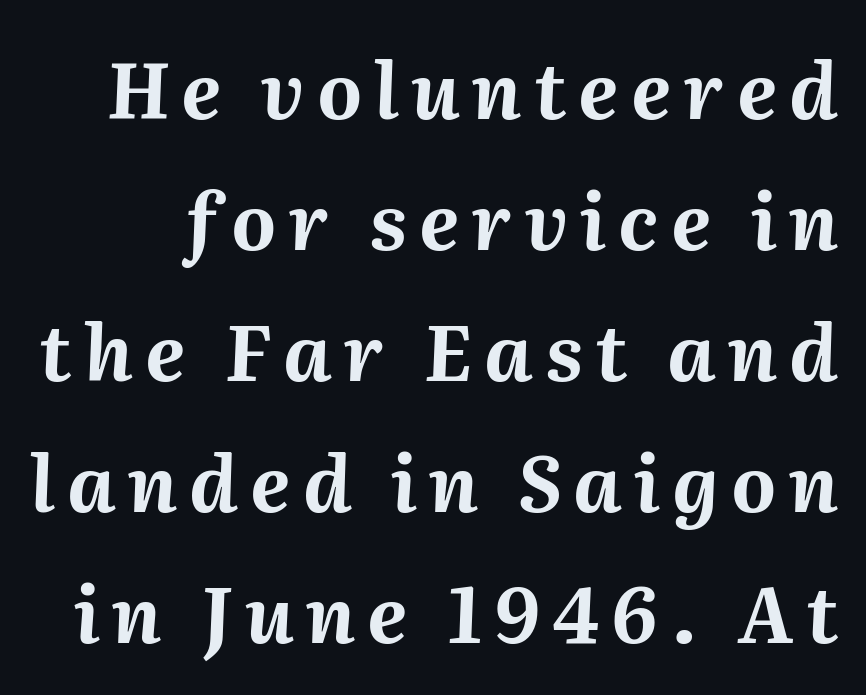
Proportional: the letters do not fall into vertical columns. Yep, that's italic — everything's leaning. A clean baseline with only descenders dipping below it. Notice how thick the strokes are: this is what a full bold looks like.
